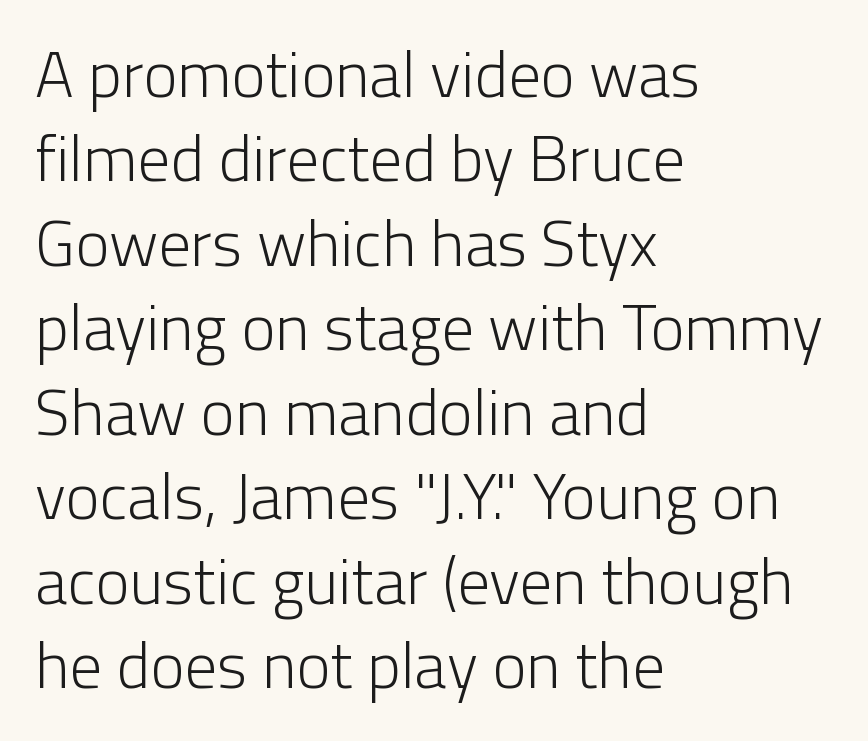
A typesetter would call this leading conventional body-copy spacing. Unbolded letterforms with no extra heft. The face used here is rendered with its standard letterfit. Do the characters align in a grid? No, the font is proportional. Does the type have serifs? No, each stem ends abruptly.
